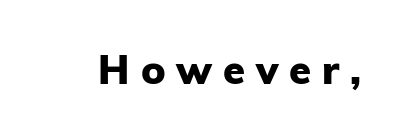
What weight is shown? A full bold with thick strokes. Nothing sits at the stroke ends, so this counts as sans-serif. The rendering inserts visible extra space after every character. The rendering uses natural spacing where letterforms have individual widths. Clear beneath every line of the passage.
